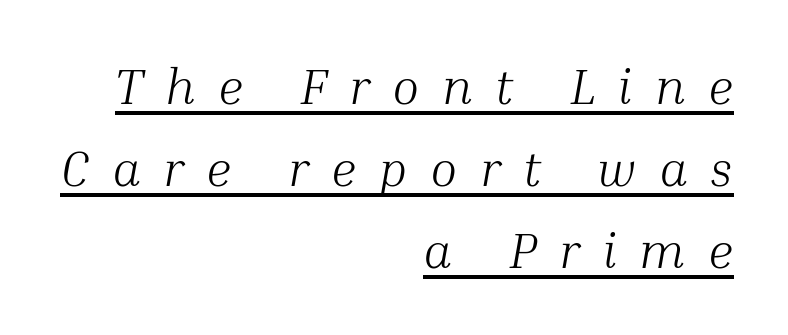
The image shows 50 px light serif type, italic (leaning right); set right-aligned, normal line spacing (1.64x), unusually wide letter spacing (+0.45 em), underlined; medium stroke contrast and a medium x-height.
